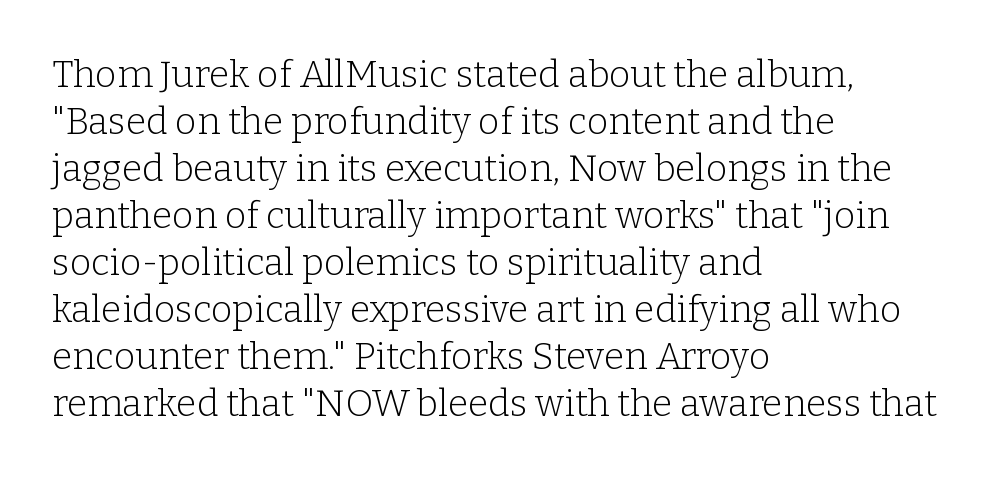
Stroke thickness stays within the range of a standard reading face or lighter. Think of a printed novel: that variable character pitch is what you see here. These lines sit exactly where default settings would place them. Rule under the text: the space is simply empty. Characters remain perfectly vertical along every line. This rendering uses left alignment, leaving the right contour irregular.
